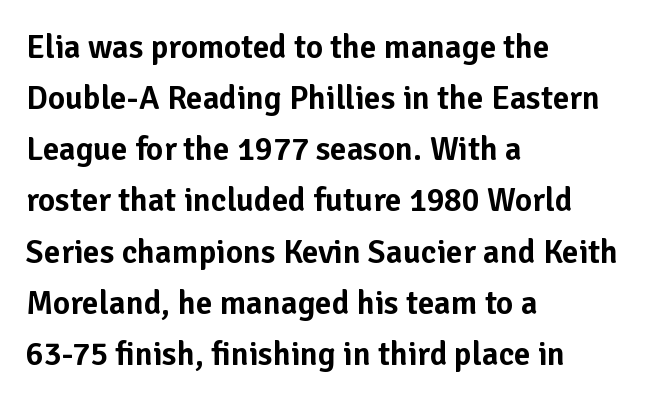
The lines in this sample share a left origin and differ only in where they stop. Compared with typical paragraphs, the rows here are spaced about the same. Compared with typical body copy, the letter spacing here is the same. Check under the words: just untouched page. What kind of face is this? One without serifs — a sans.
